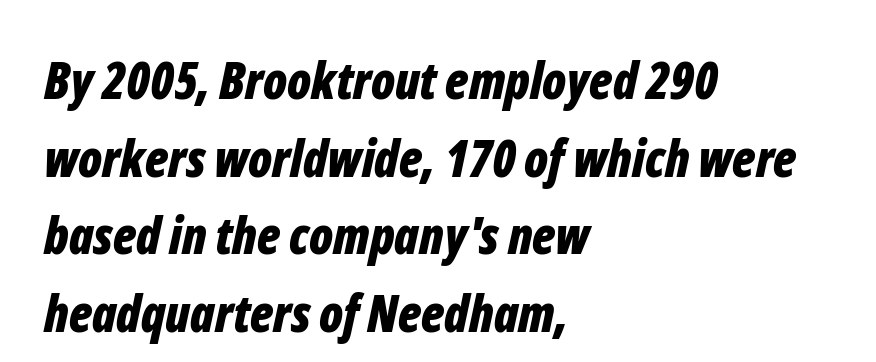
The image shows 51 px bold, condensed type, italic (leaning right); set left-aligned, normal line spacing (1.52x), normal letter spacing, not underlined; low stroke contrast and a medium x-height.
